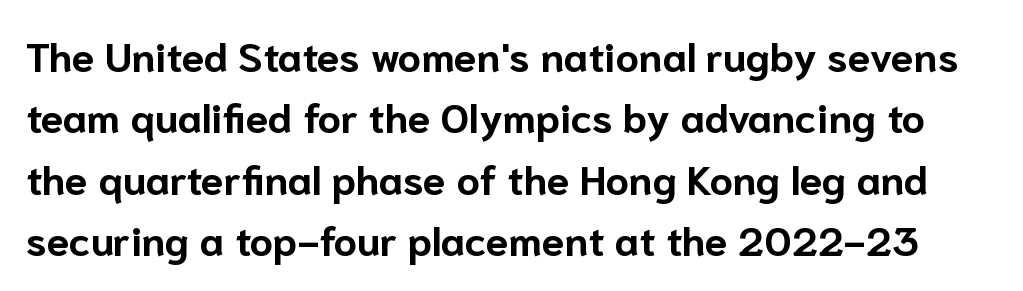
The image shows 41 px bold sans-serif type, upright; set normal line spacing (1.5x), normal letter spacing, not underlined; low stroke contrast and a medium x-height.
